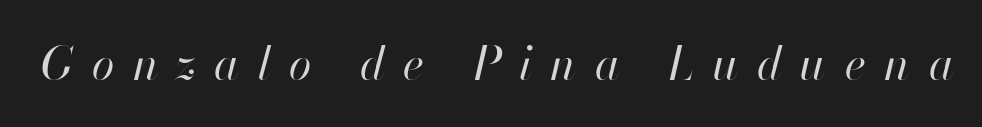
{"italic": "yes", "lean": "right", "slant_degrees": 13, "bold": "no", "weight": "regular", "width": "normal", "stroke_contrast": "high", "x_height": "small", "monospaced": "no", "underline": "no", "letter_spacing": "wide", "letter_spacing_em": 0.4, "glyph_px": 46}
